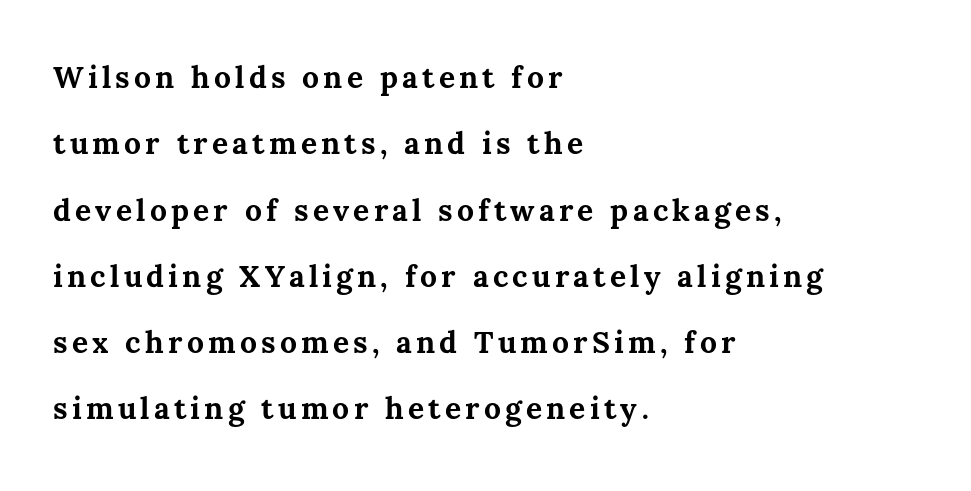
The image shows 30 px bold type, upright; set left-aligned, loose line spacing (2.21x), not underlined; medium stroke contrast and a medium x-height.
